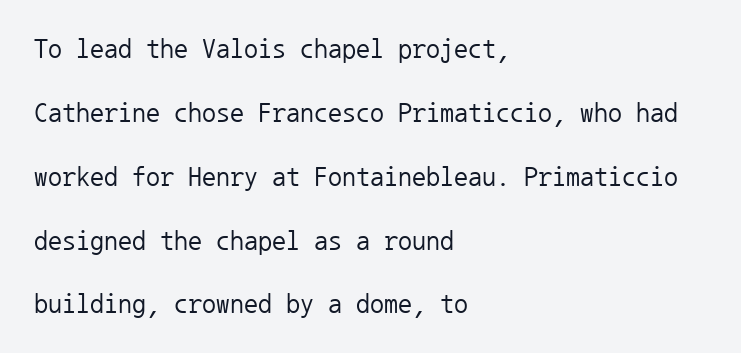
The image shows 28 px regular-weight sans-serif type, upright, monospaced; set left-aligned, loose line spacing (2.28x), normal letter spacing, not underlined; low stroke contrast and a medium x-height.
